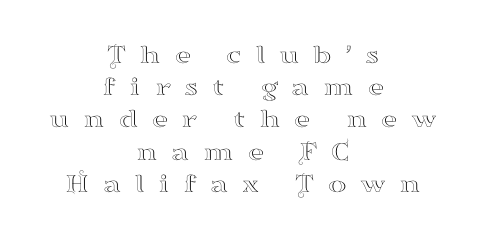
Descenders are the only things crossing below the line. To sum up the face: it has serifs. Layout note: lines centered. Characters follow at a spacing far wider than the type designer built in.
